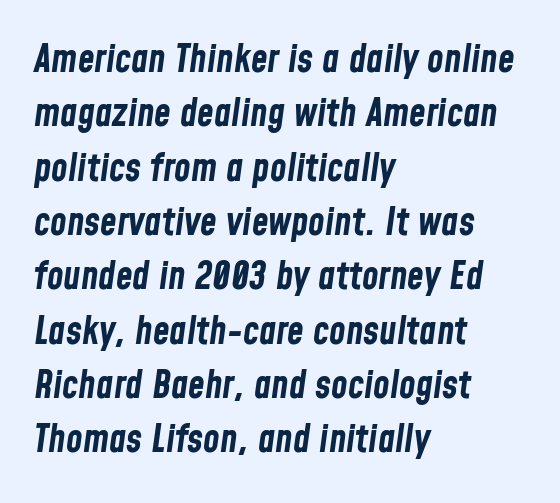
{"italic": "yes", "lean": "right", "slant_degrees": 8, "bold": "yes", "weight": "bold", "width": "condensed", "stroke_contrast": "low", "x_height": "medium", "monospaced": "no", "underline": "no", "align": "left", "line_spacing": "normal", "line_spacing_ratio": 1.43, "letter_spacing": "normal", "letter_spacing_em": 0.0, "glyph_px": 38}
